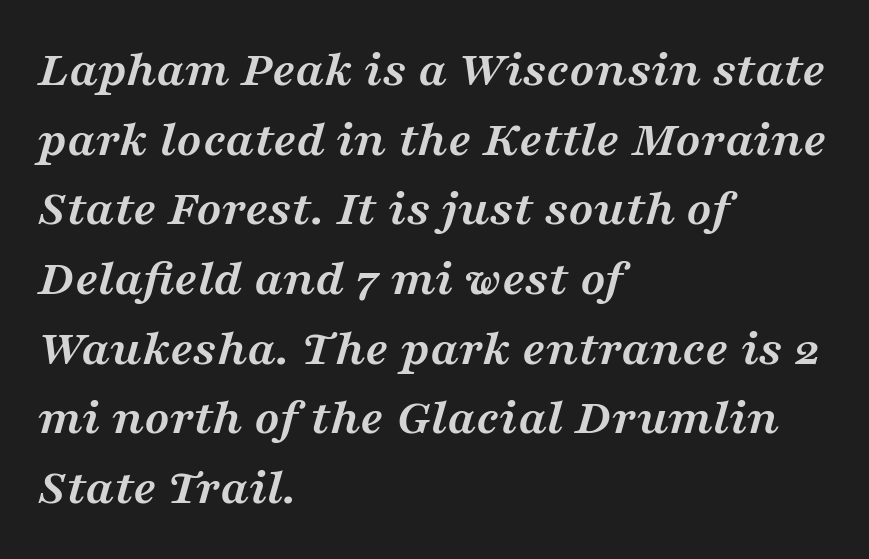
{"serif": "yes", "italic": "yes", "lean": "right", "slant_degrees": 16, "bold": "yes", "weight": "semibold", "width": "wide", "stroke_contrast": "medium", "x_height": "medium", "monospaced": "no", "underline": "no", "align": "left", "line_spacing": "normal", "line_spacing_ratio": 1.34, "letter_spacing": "normal", "letter_spacing_em": 0.0, "glyph_px": 52}
